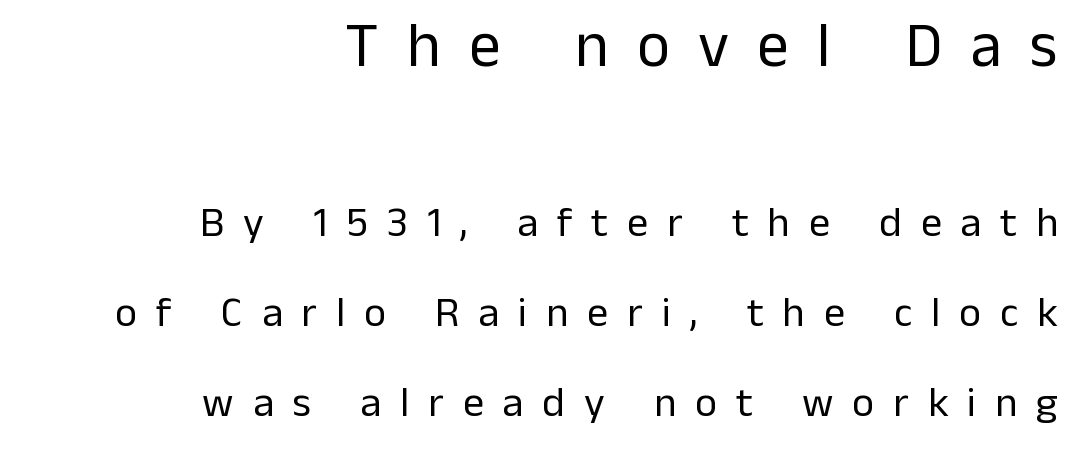
The image shows 63 px regular-weight sans-serif type, upright; set right-aligned, loose line spacing (2.15x), unusually wide letter spacing (+0.45 em), not underlined; the first (top) block is 1.5x larger; low stroke contrast and a medium x-height.
